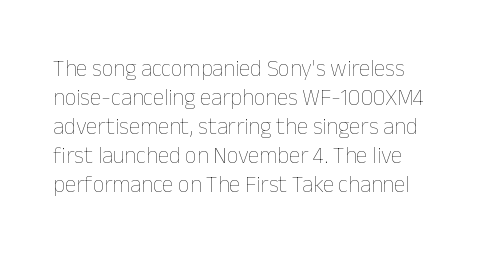
The image shows 23 px text type, upright; set left-aligned, normal line spacing (1.26x), normal letter spacing, not underlined.
